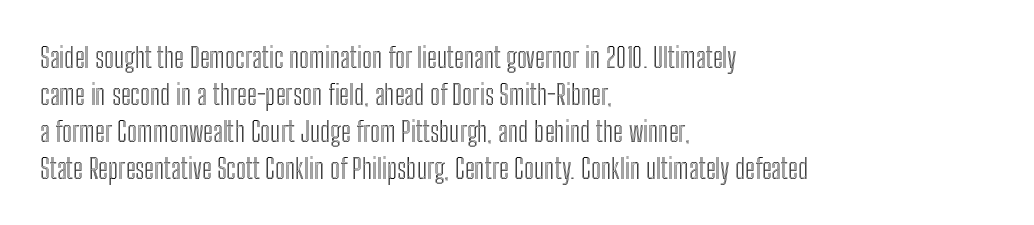
How are the letters spaced? Ordinarily, with no added tracking. This sample has the flowing, uneven cadence of proportional lettering. Style check: upright. This block has exactly the height ordinary leading produces. Quick note: underline off.
